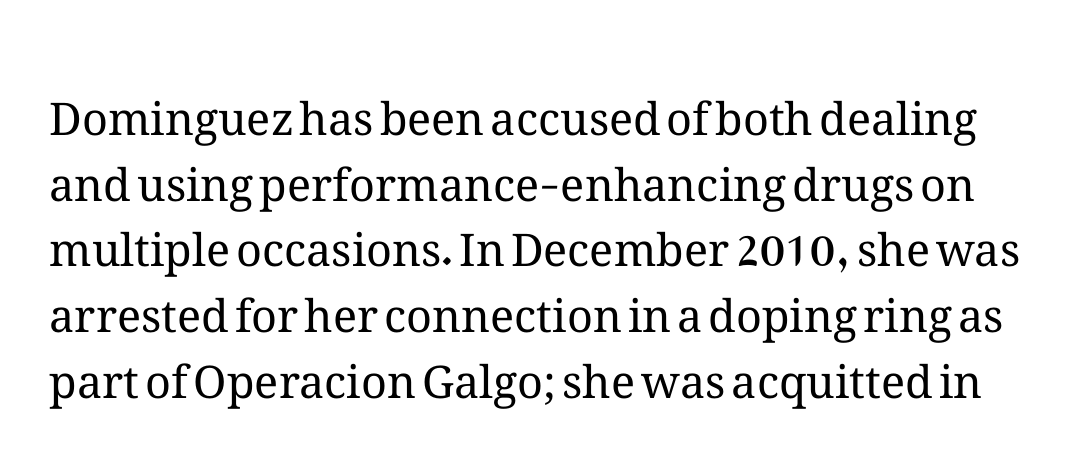
Q: Is the text bold? A: No.
Q: Is the text italic (slanted)? A: No, it is upright.
Q: Is the text underlined? A: No.
Q: Is the spacing between letters normal or unusually wide? A: Normal.
Q: Is the spacing between lines tight, normal or loose? A: Normal.
Q: Width (condensed, normal, or wide)? A: Normal.
Q: Stroke contrast? A: Medium.
Q: x-height? A: Medium.
Q: Monospaced? A: No.
